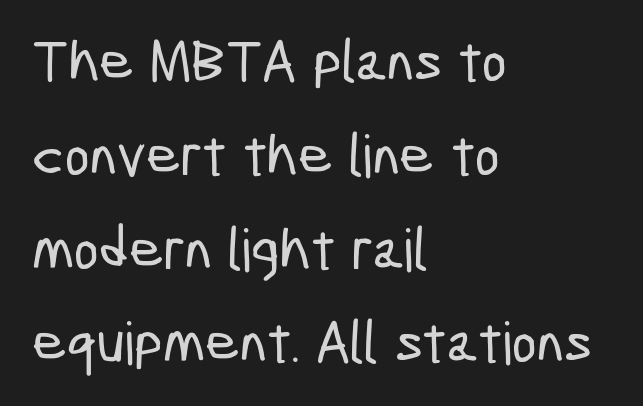
The image shows 59 px condensed sans-serif type; set left-aligned, normal line spacing (1.59x), normal letter spacing, not underlined; low stroke contrast and a medium x-height.
